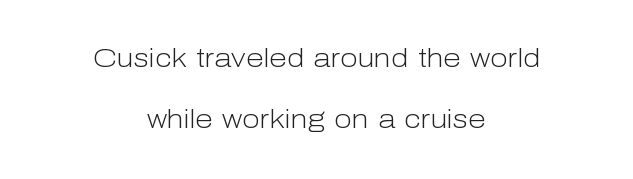
Q: Is the text bold? A: No.
Q: Is the text italic (slanted)? A: No, it is upright.
Q: Is the text underlined? A: No.
Q: How is the paragraph aligned? A: Centered.
Q: Is the spacing between letters normal or unusually wide? A: Normal.
Q: Is the spacing between lines tight, normal or loose? A: Loose.
